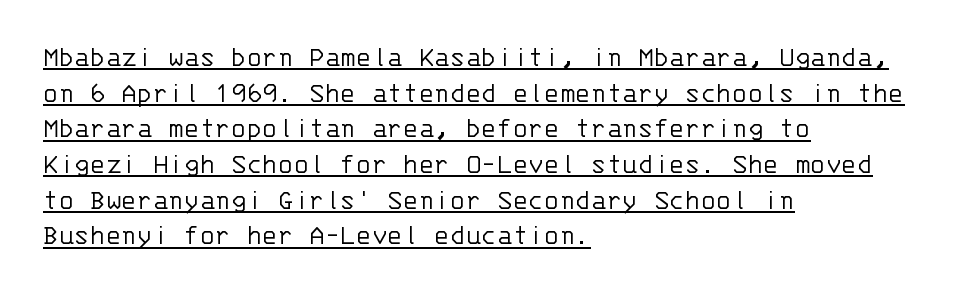
The image shows 29 px light sans-serif type, upright, monospaced; set left-aligned, line spacing 1.23x, normal letter spacing, underlined; low stroke contrast and a large x-height.
